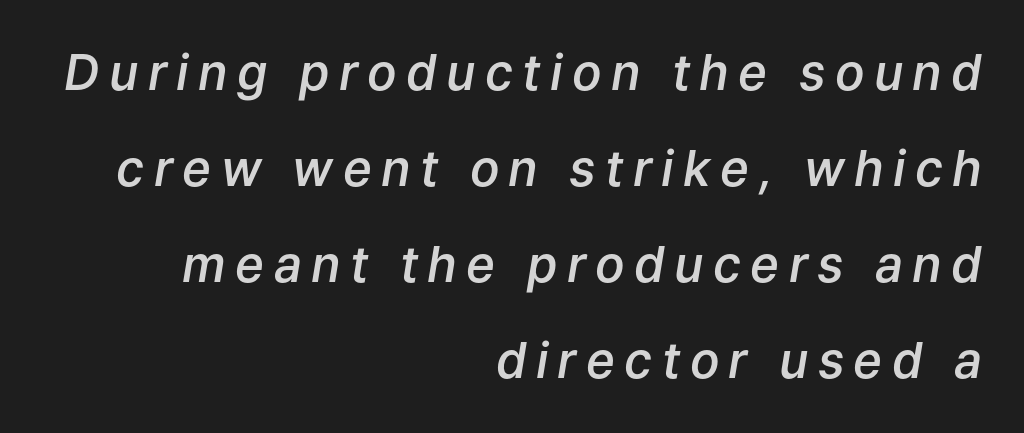
Descenders are the only things crossing below the line. The passage shown stacks its lines with a broad gap. Each line ends at the same right margin while the left side varies. Varying glyph widths throughout — classic text-font behaviour. The font is running at a semibold setting, under full bold. Looking at the ascenders, they clearly lean.
